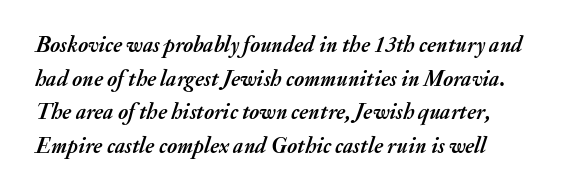
The image shows 22 px bold type, italic (leaning right); set normal line spacing (1.53x), normal letter spacing, not underlined.
